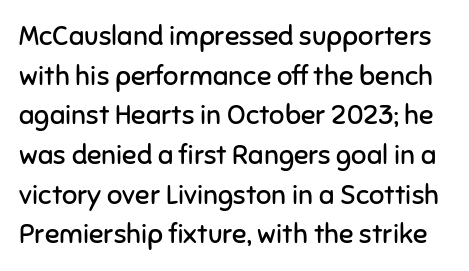
Check the space under the baseline: it is left empty. Tracking value appears to be zero — textbook default spacing. Vertical spacing — default. Weight: not bold — regular or lighter.
